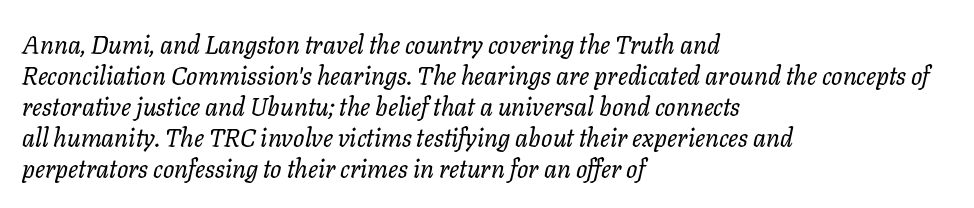
{"italic": "yes", "lean": "right", "slant_degrees": 11, "bold": "no", "underline": "no", "align": "left", "line_spacing_ratio": 1.24, "letter_spacing": "normal", "letter_spacing_em": 0.0, "glyph_px": 25}
